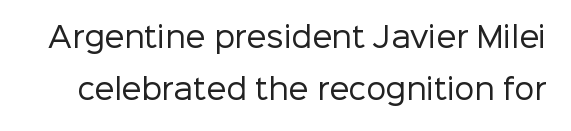
Students, note that the glyphs here touch the page at normal intervals. The face used here is proportionally spaced, like ordinary book or web type. The axis of the letterforms is exactly vertical. Just letters on the line, the space beneath them empty. Stems and bowls with no extra thickness — not bold. Are there feet on the stems? There aren't — it's a sans.
